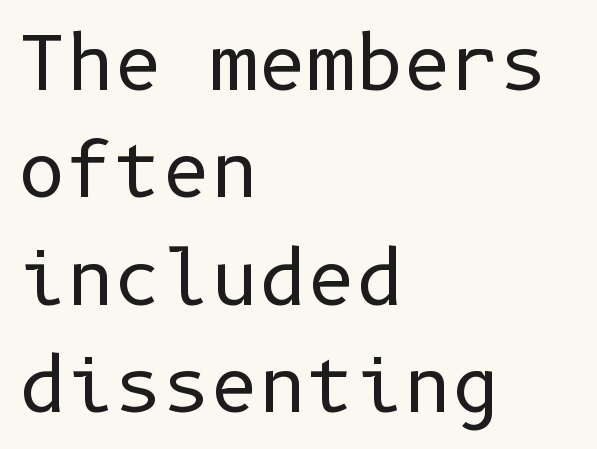
Q: Is the text bold? A: No.
Q: Is the text italic (slanted)? A: No, it is upright.
Q: Is the typeface a serif or a sans-serif typeface? A: Sans-serif.
Q: Is the text underlined? A: No.
Q: How is the paragraph aligned? A: Left-aligned.
Q: Is the spacing between letters normal or unusually wide? A: Normal.
Q: Is the spacing between lines tight, normal or loose? A: Normal.
Q: Width (condensed, normal, or wide)? A: Normal.
Q: Stroke contrast? A: Low.
Q: x-height? A: Medium.
